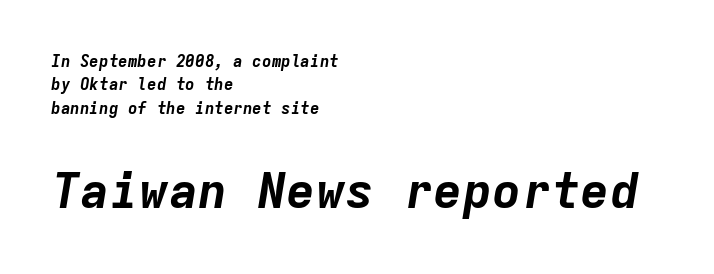
{"italic": "yes", "lean": "right", "slant_degrees": 9, "bold": "yes", "weight": "bold", "width": "normal", "stroke_contrast": "low", "x_height": "medium", "monospaced": "yes", "underline": "no", "align": "left", "line_spacing": "normal", "line_spacing_ratio": 1.46, "letter_spacing": "normal", "letter_spacing_em": 0.0, "larger_block": "second", "size_ratio": 3.06, "glyph_px": 49}
